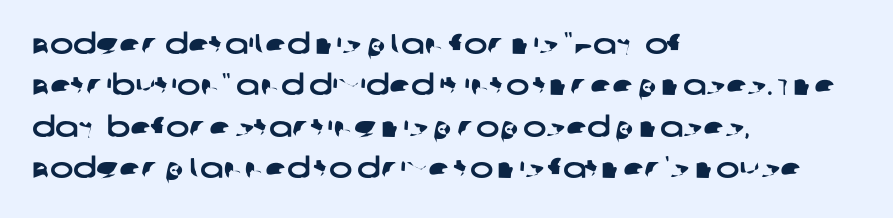
Honestly, the row spacing looks completely unremarkable. Casual observation: everything's shoved over to the left. No feet cap the strokes, marking this as sans-serif type. You could not count columns in this text — the font is proportionally spaced. The type is set solid horizontally, with unmodified tracking.
